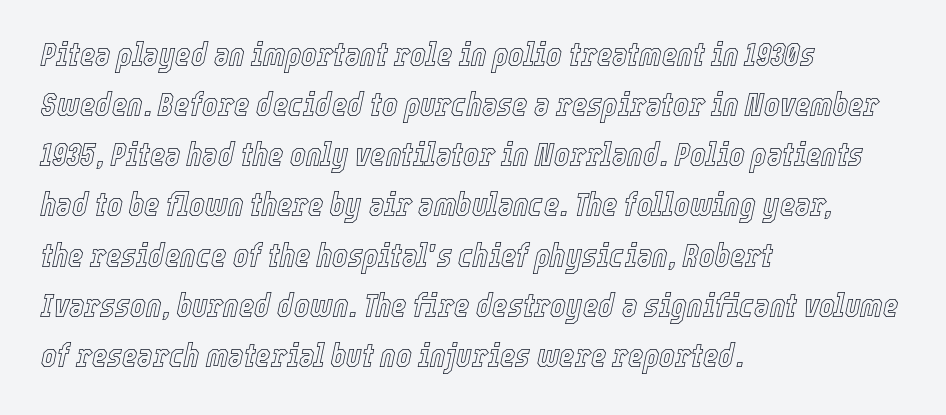
Q: Is the text italic (slanted)? A: Yes, it leans right by about 12 degrees.
Q: Is the text underlined? A: No.
Q: How is the paragraph aligned? A: Left-aligned.
Q: Is the spacing between letters normal or unusually wide? A: Normal.
Q: Is the spacing between lines tight, normal or loose? A: Normal.
Q: Width (condensed, normal, or wide)? A: Condensed.
Q: x-height? A: Medium.
Q: Monospaced? A: No.
